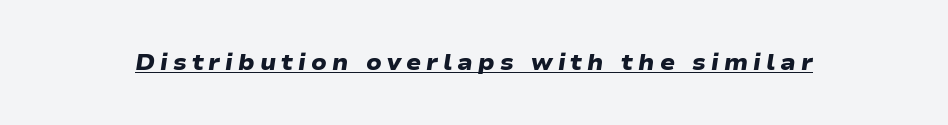
{"bold": "yes", "underline": "yes", "letter_spacing": "wide", "letter_spacing_em": 0.23, "glyph_px": 22}
